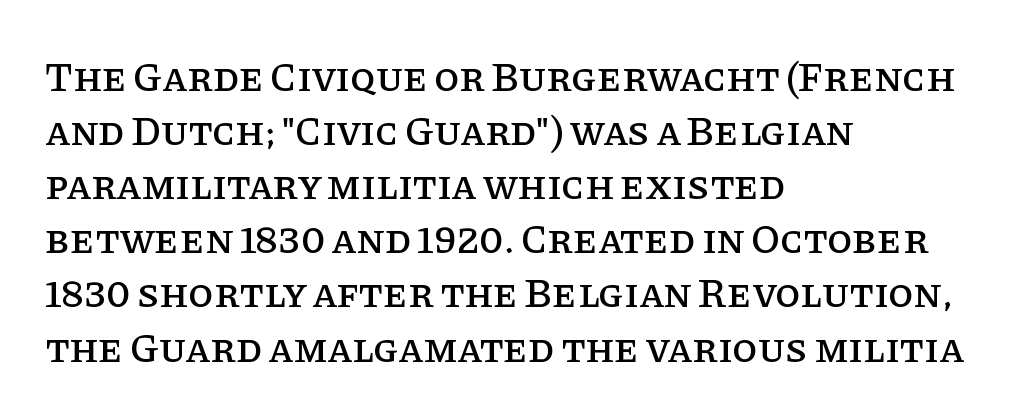
The gap between lines stays unmarked. These lines are rendered in a variable-pitch font. The gaps between neighbouring characters are ordinary and unremarkable. Successive baselines arrive at the customary interval. This rendering employs a face with finishing strokes, i.e., a serif.
